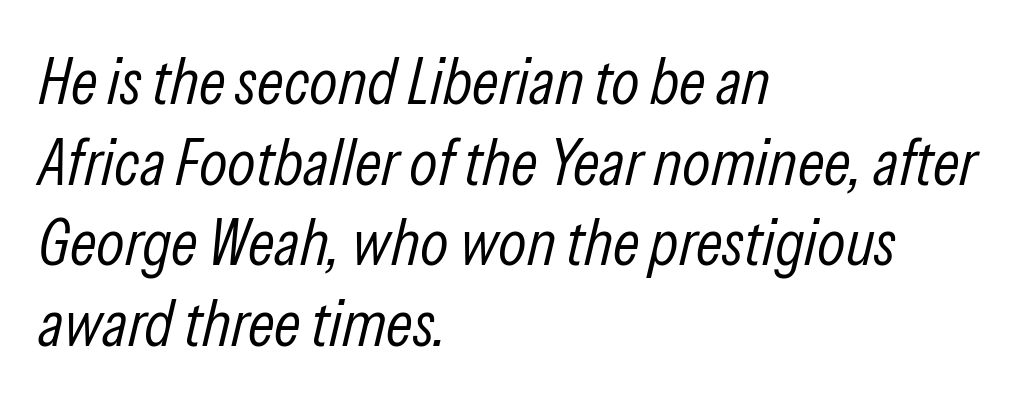
The image shows 66 px light, condensed type, italic (leaning right); set left-aligned, line spacing 1.22x, normal letter spacing, not underlined; low stroke contrast and a medium x-height.
